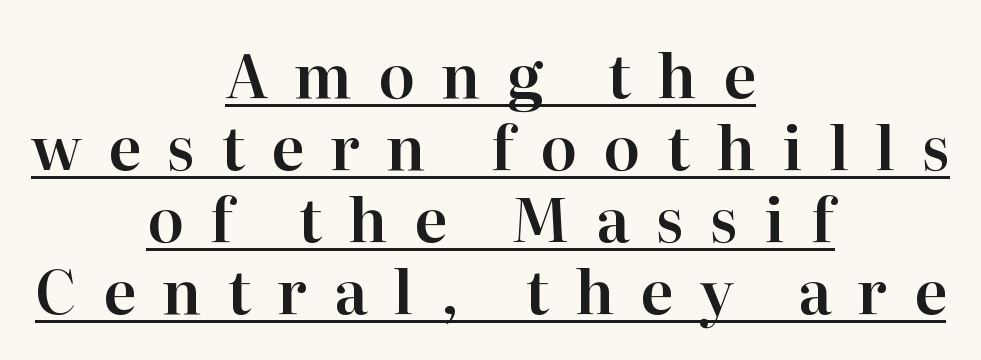
Q: Is the text italic (slanted)? A: No, it is upright.
Q: Is the typeface a serif or a sans-serif typeface? A: Serif.
Q: Is the text underlined? A: Yes.
Q: How is the paragraph aligned? A: Centered.
Q: Is the spacing between letters normal or unusually wide? A: Unusually wide.
Q: Width (condensed, normal, or wide)? A: Normal.
Q: Stroke contrast? A: High.
Q: x-height? A: Medium.
Q: Monospaced? A: No.
